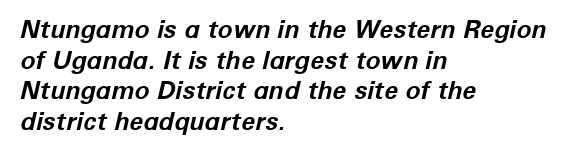
Characters are canted at an angle relative to the baseline's perpendicular. Decoration check: the copy has no underline. The lines are quadded left. Each word holds together tightly as a unit, with standard inter-letter gaps. Strong, thick strokes mark this as bold type.
